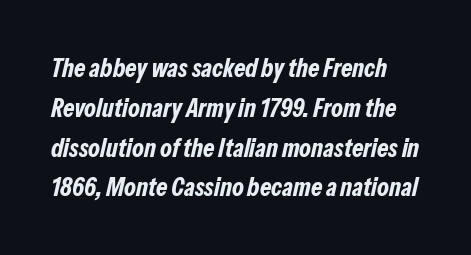
Q: Is the text bold? A: Yes.
Q: Is the text italic (slanted)? A: Yes, it leans right by about 13 degrees.
Q: Is the text underlined? A: No.
Q: Is the spacing between letters normal or unusually wide? A: Normal.
Q: Is the spacing between lines tight, normal or loose? A: Normal.
